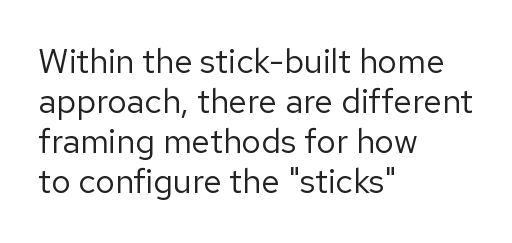
{"serif": "no", "italic": "no", "bold": "no", "weight": "regular", "width": "normal", "stroke_contrast": "low", "x_height": "medium", "monospaced": "no", "underline": "no", "align": "left", "line_spacing_ratio": 1.18, "letter_spacing": "normal", "letter_spacing_em": 0.0, "glyph_px": 34}
